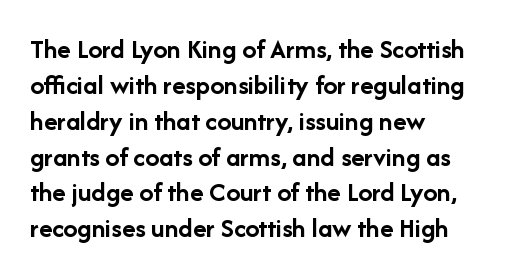
{"serif": "no", "italic": "no", "bold": "yes", "weight": "semibold", "width": "normal", "stroke_contrast": "low", "x_height": "medium", "monospaced": "no", "underline": "no", "align": "left", "line_spacing": "normal", "line_spacing_ratio": 1.28, "letter_spacing": "normal", "letter_spacing_em": 0.0, "glyph_px": 28}
